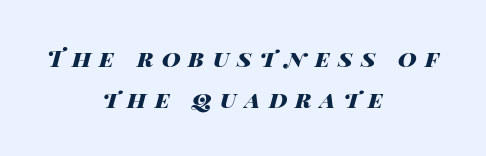
Caption: expanded tracking, letters set apart. Students, this is bold: see how much ink each stroke carries. The text carries the slant typical of an italic or oblique font. Has an underline been added? It has not. Casual observation: everything's sitting right in the middle.
